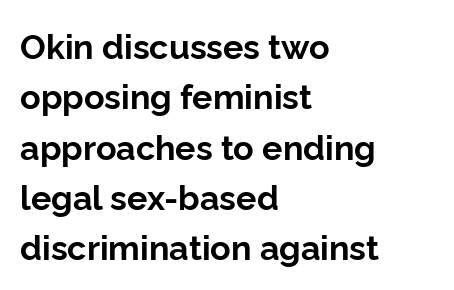
Rendered with straight, roman letterforms. How heavy is the stroke? Heavy — this is a bold. These lines keep a tight, regular rhythm from letter to letter. Which margin do the lines hug? The left one — the right edge is uneven.
